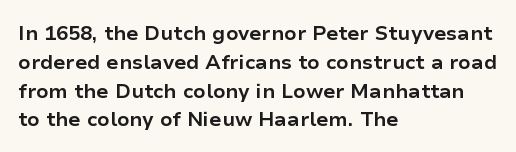
{"italic": "no", "bold": "yes", "underline": "no", "align": "left", "line_spacing": "normal", "line_spacing_ratio": 1.44, "letter_spacing": "normal", "letter_spacing_em": 0.0, "glyph_px": 20}
